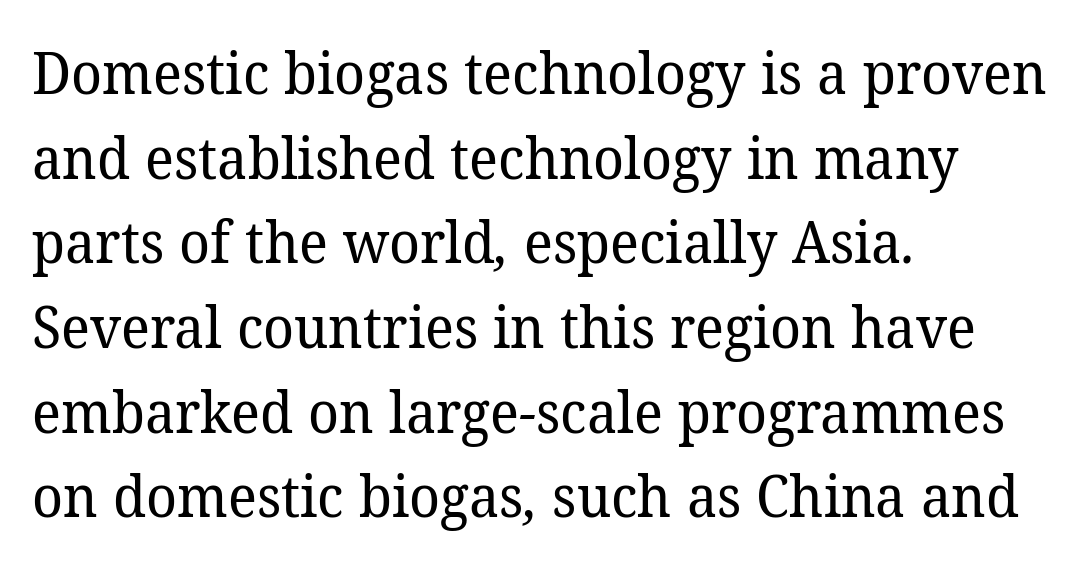
{"serif": "yes", "bold": "no", "weight": "regular", "width": "normal", "stroke_contrast": "low", "x_height": "medium", "monospaced": "no", "underline": "no", "align": "left", "line_spacing": "normal", "line_spacing_ratio": 1.46, "letter_spacing": "normal", "letter_spacing_em": 0.0, "glyph_px": 58}
